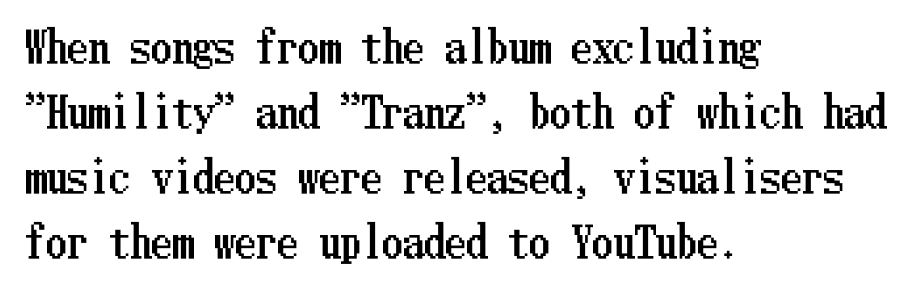
{"italic": "no", "width": "condensed", "stroke_contrast": "low", "x_height": "medium", "underline": "no", "align": "left", "line_spacing": "normal", "line_spacing_ratio": 1.55, "letter_spacing": "normal", "letter_spacing_em": 0.0, "glyph_px": 42}
